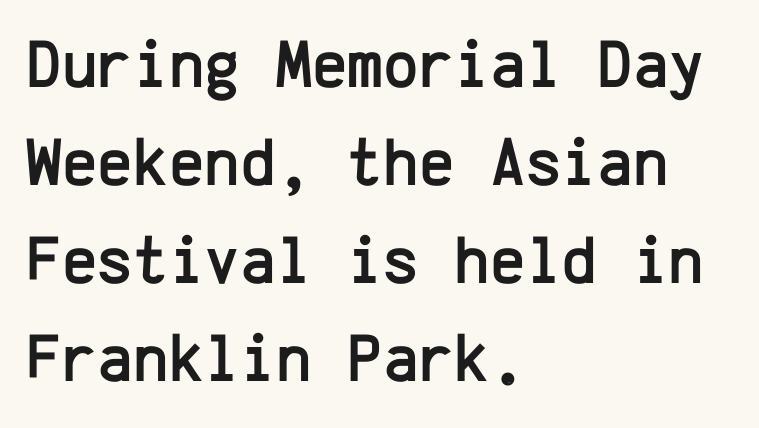
Note: no serifs on the glyphs. These lines are rendered in a fixed-pitch font. The type sits square on the baseline with zero lean. Inter-character spacing is left at the font's built-in metrics. Quick note: underline off.
